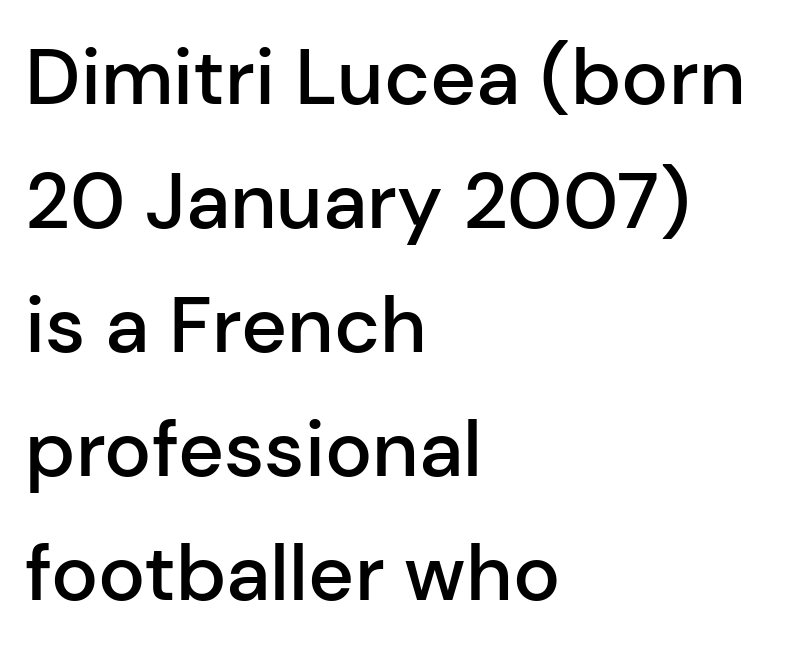
Is this a sans? Yes — the strokes have no serifs. Notice the strokes are somewhat thickened but not fully heavy: this is a semibold. The words here are not underlined. Spacing between characters is what you'd get straight out of the box.
